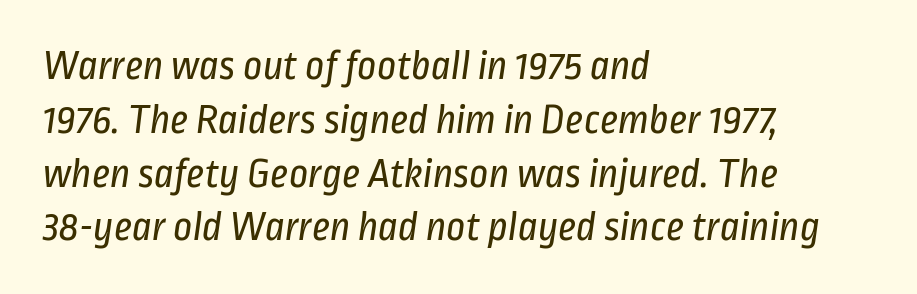
The image shows 42 px regular-weight, condensed sans-serif type; set left-aligned, normal line spacing (1.28x), normal letter spacing, not underlined; low stroke contrast and a medium x-height.
